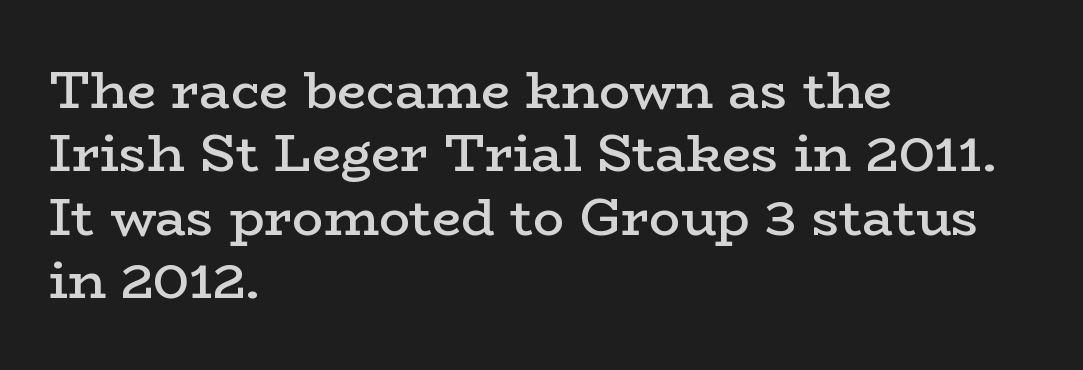
The horizontal fit of the characters is conventional and even. Little horizontal feet cap the strokes, marking this as serif type. Compared with a centered layout, this one pins lines to the left instead. Letters rest on an invisible, unmarked baseline. This is the regular roman posture of the typeface. Is this a fixed-width face? No — the glyphs have proportional, varying widths.
